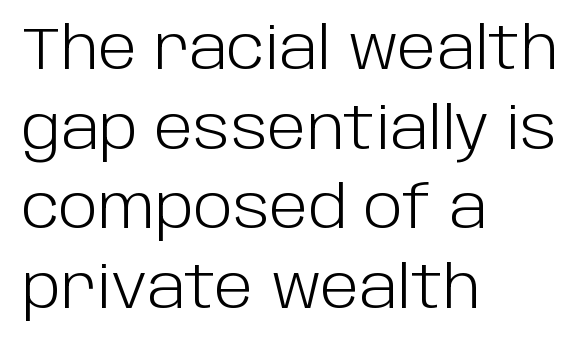
Q: Is the text bold? A: No.
Q: Is the text italic (slanted)? A: No, it is upright.
Q: Is the typeface a serif or a sans-serif typeface? A: Sans-serif.
Q: Is the text underlined? A: No.
Q: How is the paragraph aligned? A: Left-aligned.
Q: Is the spacing between letters normal or unusually wide? A: Normal.
Q: Is the spacing between lines tight, normal or loose? A: Normal.
Q: Width (condensed, normal, or wide)? A: Normal.
Q: Stroke contrast? A: Low.
Q: x-height? A: Large.
Q: Monospaced? A: No.
